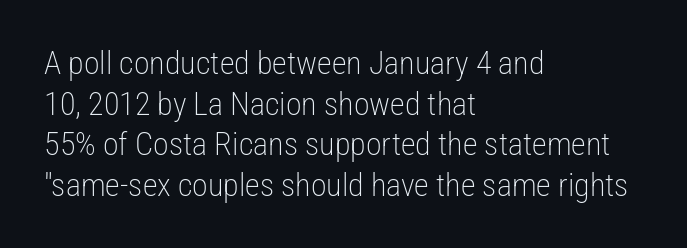
The rendering shows plain stroke endings on the letterforms — a sans-serif design. In terms of posture, this sample is upright. These lines are rendered in a variable-pitch font. Unmarked baselines from the first word to the last. Caption: standard tracking, unaltered.
